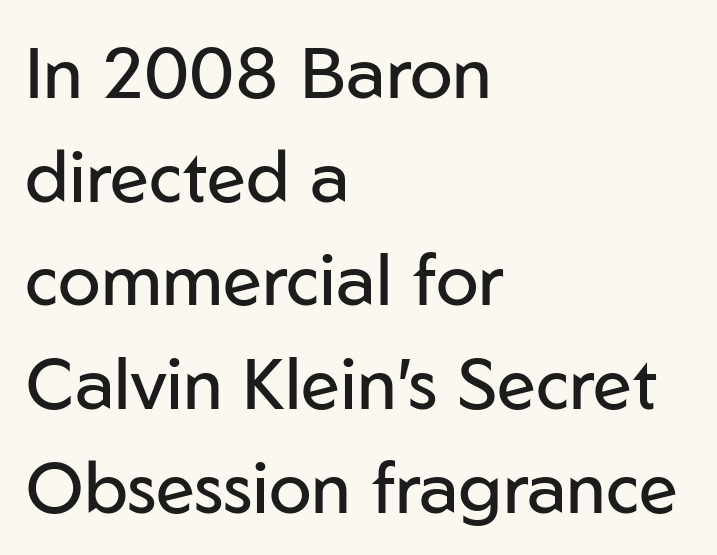
{"serif": "no", "italic": "no", "bold": "no", "weight": "regular", "width": "normal", "stroke_contrast": "low", "x_height": "medium", "monospaced": "no", "underline": "no", "align": "left", "line_spacing": "normal", "line_spacing_ratio": 1.46, "letter_spacing": "normal", "letter_spacing_em": 0.0, "glyph_px": 71}
